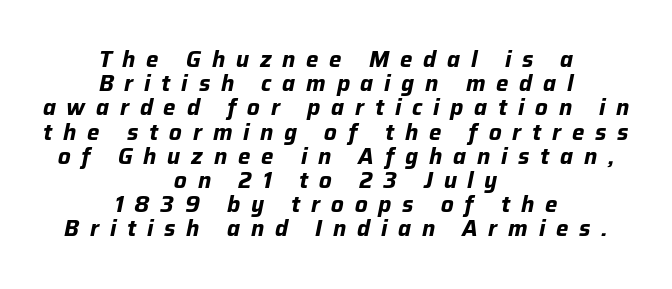
Does the leading feel generous? Not at all — it's pinched. Plenty of ink on the page — the face is bold. The zone under the glyphs is completely vacant. Slant detected: the letters are inclined. Letter spacing: wide. Typeset on center — no edge is straight.
